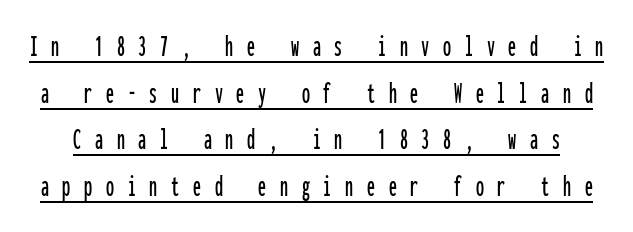
Q: Is the text italic (slanted)? A: No, it is upright.
Q: Is the typeface a serif or a sans-serif typeface? A: Sans-serif.
Q: Is the text underlined? A: Yes.
Q: Is the spacing between letters normal or unusually wide? A: Unusually wide.
Q: Is the spacing between lines tight, normal or loose? A: Normal.
Q: Width (condensed, normal, or wide)? A: Condensed.
Q: Stroke contrast? A: Low.
Q: x-height? A: Medium.
Q: Monospaced? A: Yes.
